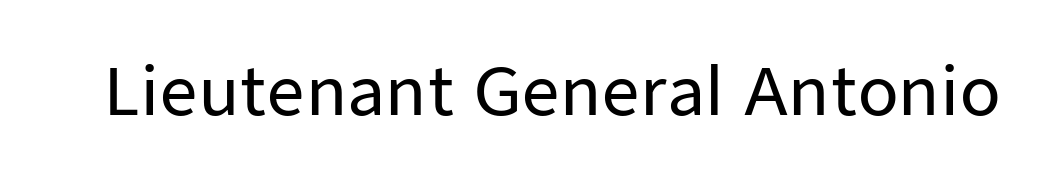
The image shows 66 px sans-serif type, upright; set normal letter spacing, not underlined; low stroke contrast and a medium x-height.
